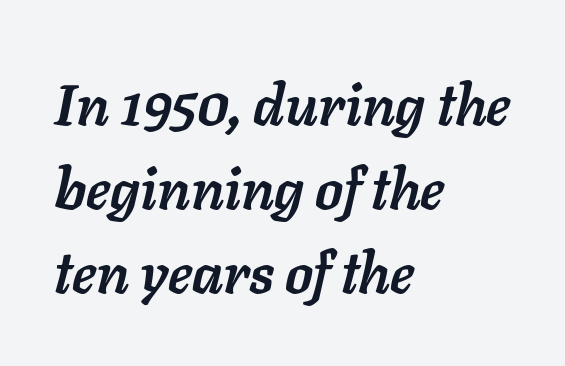
The image shows 57 px semibold type, italic (leaning right); set left-aligned, normal line spacing (1.47x), normal letter spacing, not underlined; low stroke contrast and a medium x-height.
